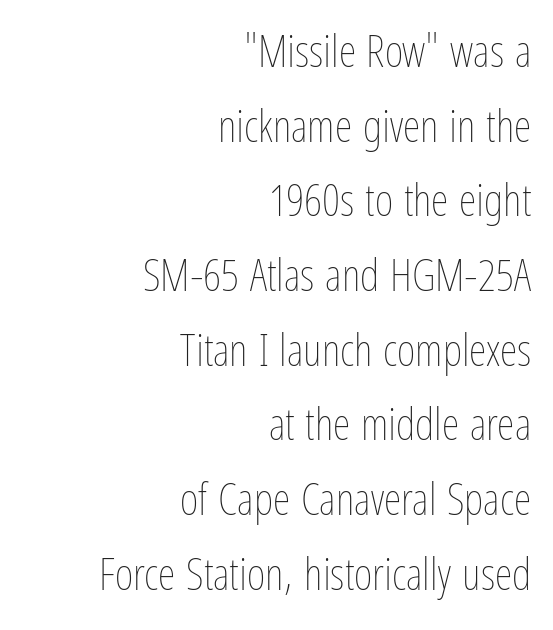
{"italic": "no", "bold": "no", "weight": "thin", "width": "condensed", "stroke_contrast": "low", "x_height": "medium", "monospaced": "no", "underline": "no", "align": "right", "line_spacing": "normal", "line_spacing_ratio": 1.66, "letter_spacing": "normal", "letter_spacing_em": 0.0, "glyph_px": 45}
